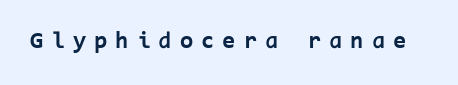
The image shows 24 px bold type, upright; set unusually wide letter spacing (+0.34 em), not underlined.
